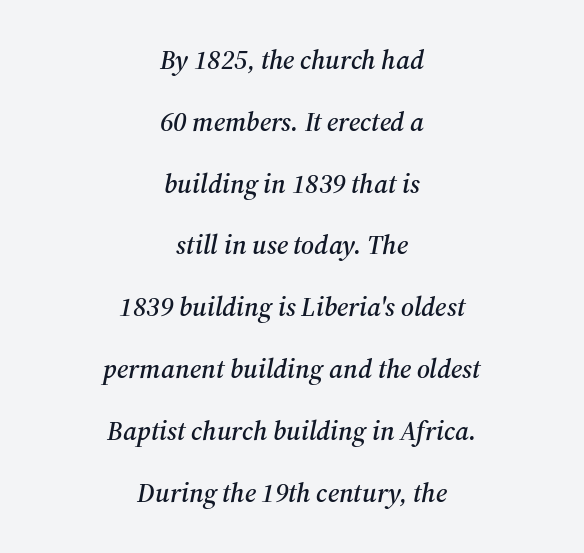
The image shows 27 px text type, italic (leaning right); set centered, loose line spacing (2.29x), normal letter spacing, not underlined.
